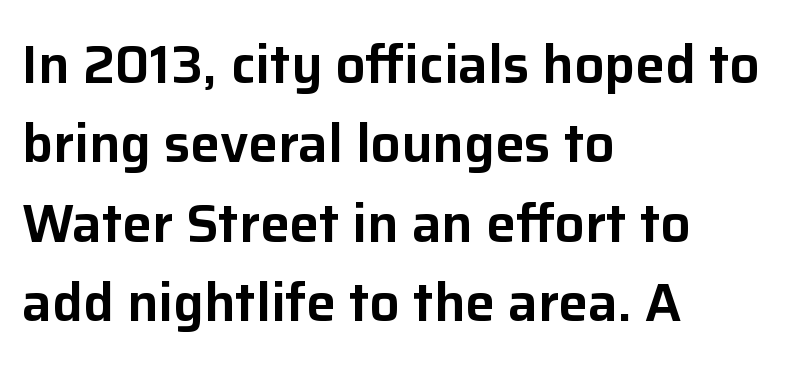
The letters stand straight up with perfectly vertical stems. Beneath every word, the page is bare. The ragged edge is on the right, which tells us the setting is flush left. The rendering uses a moderate line-height, typical for paragraphs. I'd call this a sans setting — the letters go barefoot. You could call the tracking neutral — neither tight nor loose.
